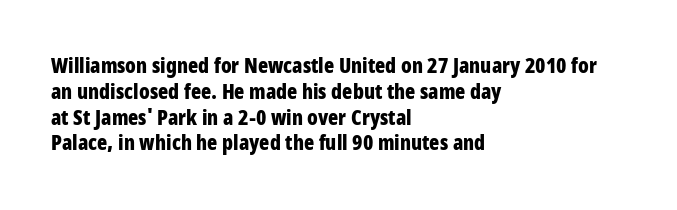
The image shows 21 px bold type, upright; set left-aligned, line spacing 1.23x, normal letter spacing, not underlined.
